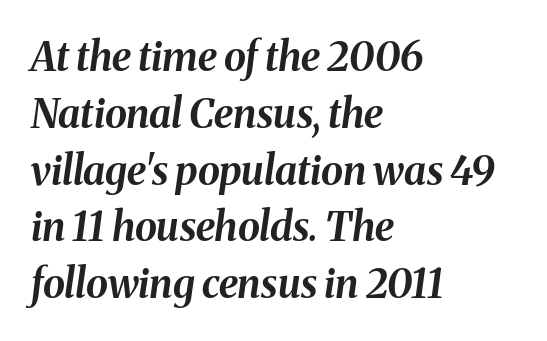
{"italic": "yes", "lean": "right", "slant_degrees": 8, "bold": "yes", "weight": "bold", "width": "normal", "stroke_contrast": "medium", "x_height": "medium", "monospaced": "no", "underline": "no", "align": "left", "line_spacing": "normal", "line_spacing_ratio": 1.42, "letter_spacing": "normal", "letter_spacing_em": 0.0, "glyph_px": 40}
